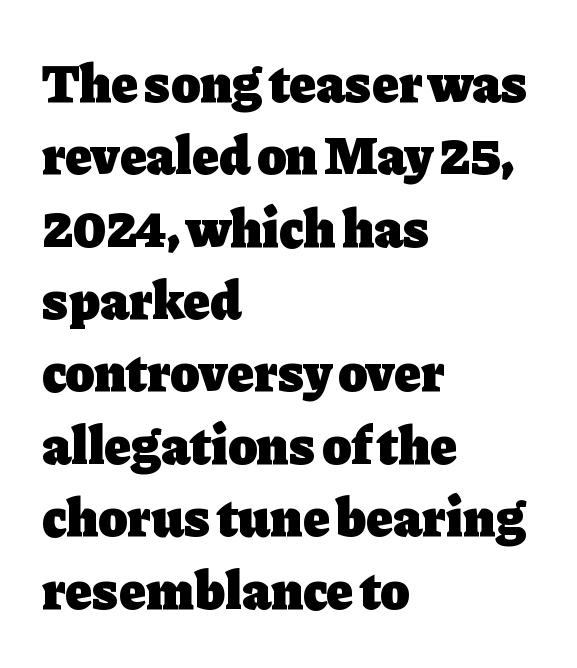
Q: Is the text bold? A: Yes.
Q: Is the text italic (slanted)? A: No, it is upright.
Q: Is the typeface a serif or a sans-serif typeface? A: Serif.
Q: Is the text underlined? A: No.
Q: How is the paragraph aligned? A: Left-aligned.
Q: Is the spacing between letters normal or unusually wide? A: Normal.
Q: Is the spacing between lines tight, normal or loose? A: Normal.
Q: Width (condensed, normal, or wide)? A: Normal.
Q: Stroke contrast? A: Low.
Q: x-height? A: Medium.
Q: Monospaced? A: No.
